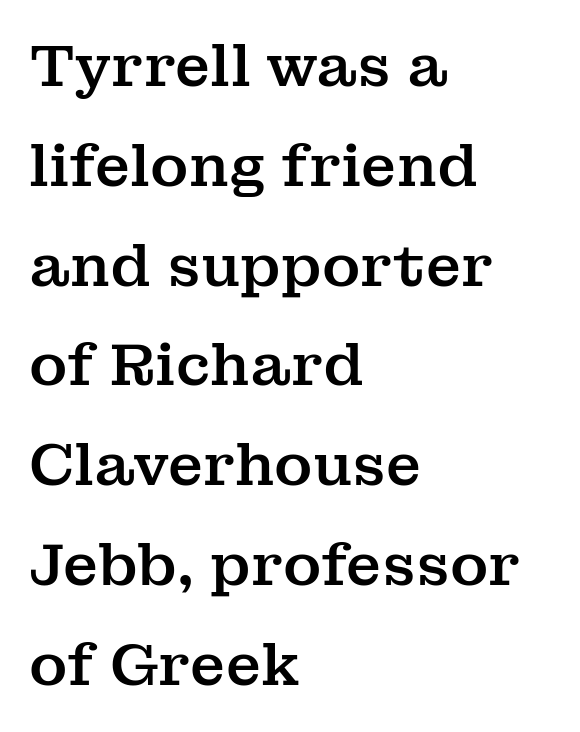
The image shows 58 px serif type, upright; set left-aligned, line spacing 1.72x, normal letter spacing, not underlined; medium stroke contrast and a medium x-height.
